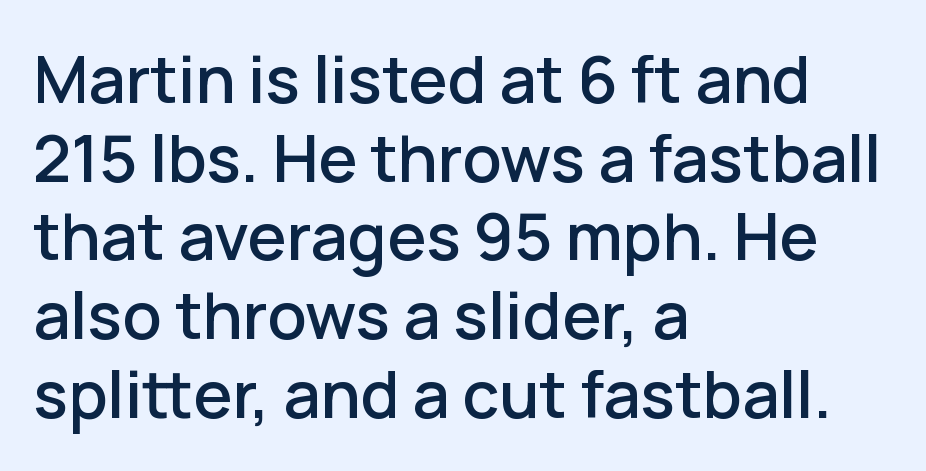
The image shows 65 px sans-serif type, upright; set left-aligned, line spacing 1.21x, normal letter spacing, not underlined; low stroke contrast and a medium x-height.
